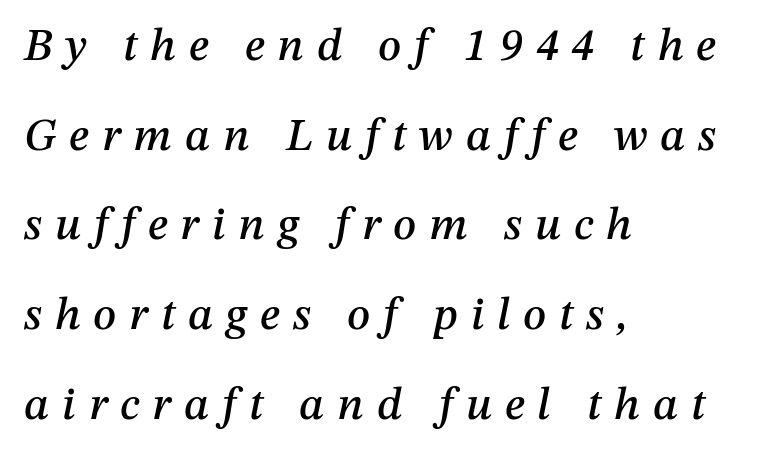
{"italic": "yes", "lean": "right", "slant_degrees": 12, "width": "normal", "stroke_contrast": "medium", "x_height": "medium", "monospaced": "no", "underline": "no", "align": "left", "line_spacing": "loose", "line_spacing_ratio": 1.95, "letter_spacing": "wide", "letter_spacing_em": 0.28, "glyph_px": 46}
